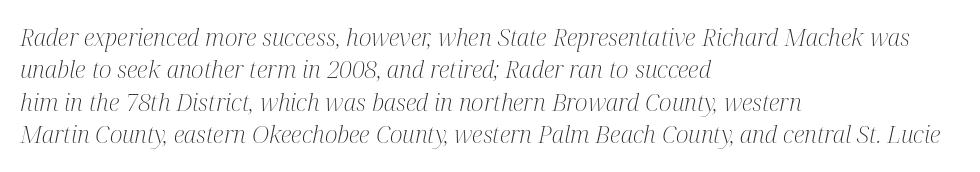
The image shows 24 px text type, italic (leaning right); set left-aligned, normal line spacing (1.35x), normal letter spacing, not underlined.
